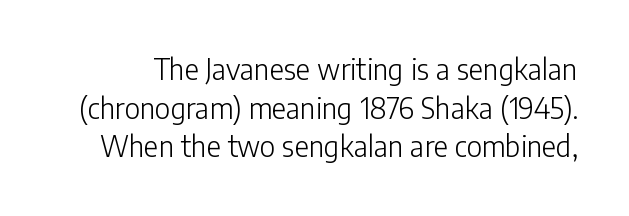
The image shows 28 px light sans-serif type, upright; set normal line spacing (1.38x), normal letter spacing, not underlined; low stroke contrast and a medium x-height.
